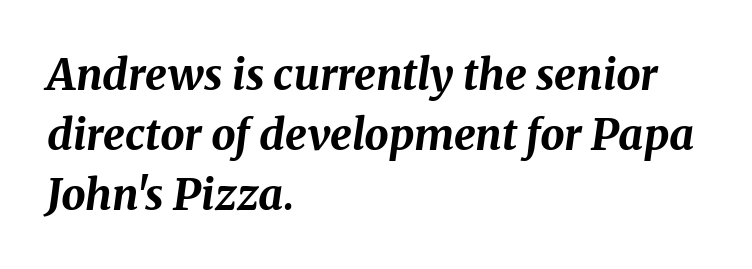
The image shows 43 px bold type, italic (leaning right); set left-aligned, normal line spacing (1.39x), normal letter spacing, not underlined; medium stroke contrast and a medium x-height.
